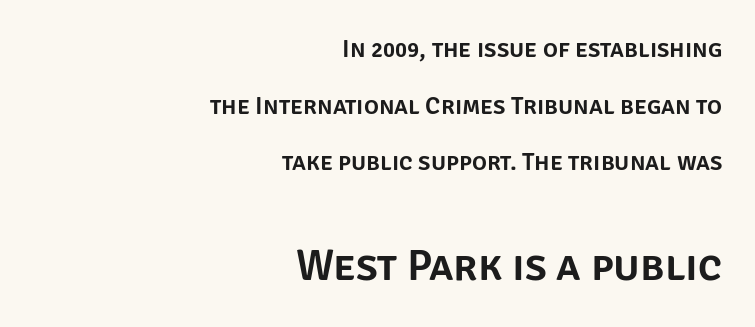
Size hierarchy here favors the trailing block over the leading one. A typesetter would call this leading open, well beyond the default. Underlining? Definitely not there. Notice how the stems are strictly vertical — no italics here. What kind of face is this? One without serifs — a sans. A typesetter would call this proportional, since set widths differ per character.
